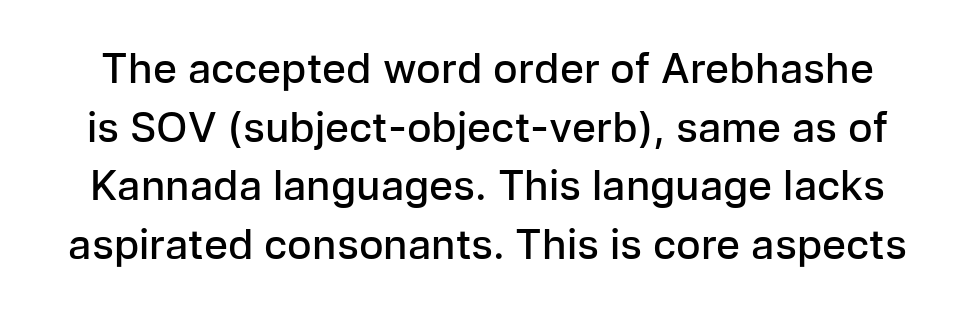
{"serif": "no", "italic": "no", "bold": "semi", "weight": "semibold", "width": "normal", "stroke_contrast": "low", "x_height": "medium", "monospaced": "no", "underline": "no", "line_spacing": "normal", "line_spacing_ratio": 1.43, "letter_spacing": "normal", "letter_spacing_em": 0.0, "glyph_px": 41}
